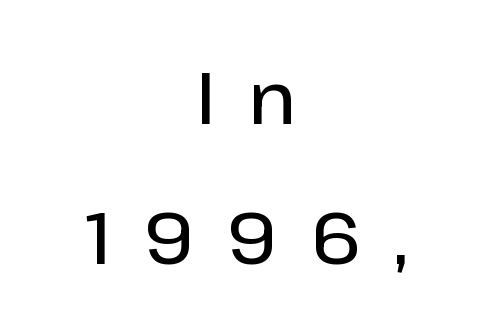
Every row of glyphs is offset so its center matches the block's center. This is the regular roman posture of the typeface. Character widths vary here, with narrow letters taking less room than wide ones. How are the letters spaced? Widely, with obvious added tracking.
